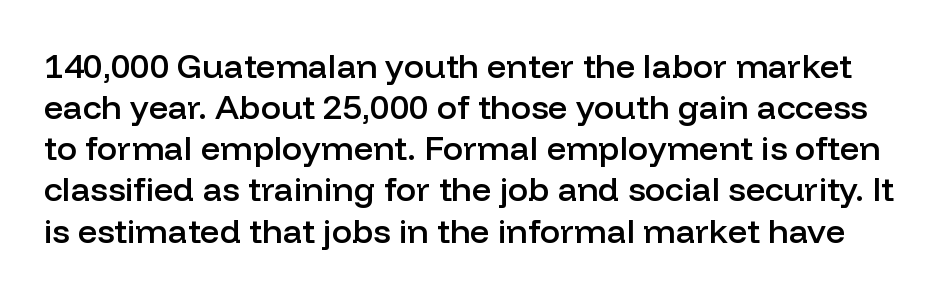
The face used here is proportionally spaced, like ordinary book or web type. Nobody touched the tracking dial on this one. Honestly, there is no underline to notice here at all. Is this a sans? Yes — the strokes have no serifs.
